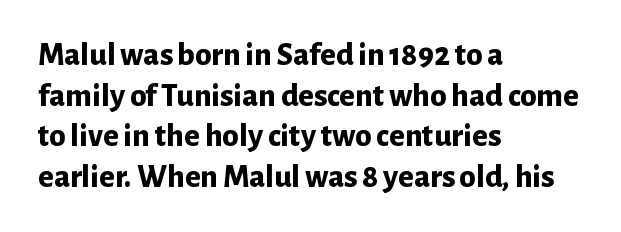
{"serif": "no", "italic": "no", "bold": "yes", "weight": "bold", "width": "normal", "stroke_contrast": "low", "x_height": "medium", "monospaced": "no", "underline": "no", "align": "left", "line_spacing_ratio": 1.23, "letter_spacing": "normal", "letter_spacing_em": 0.0, "glyph_px": 33}
